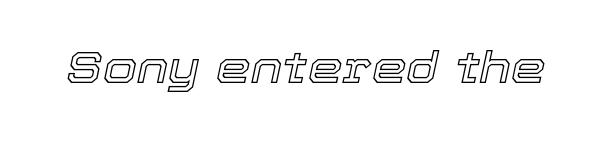
{"italic": "yes", "lean": "right", "slant_degrees": 12, "width": "normal", "x_height": "medium", "monospaced": "no", "underline": "no", "letter_spacing": "normal", "letter_spacing_em": 0.0, "glyph_px": 44}
